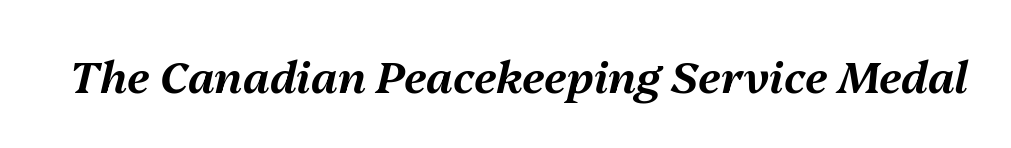
Q: Is the text italic (slanted)? A: Yes, it leans right by about 13 degrees.
Q: Is the text underlined? A: No.
Q: Is the spacing between letters normal or unusually wide? A: Normal.
Q: Width (condensed, normal, or wide)? A: Normal.
Q: Stroke contrast? A: Medium.
Q: x-height? A: Medium.
Q: Monospaced? A: No.
